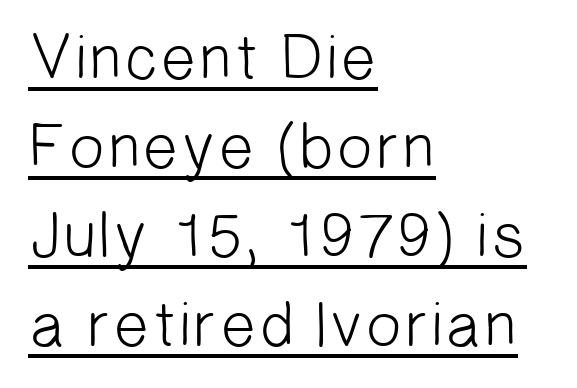
{"serif": "no", "bold": "no", "weight": "light", "width": "normal", "stroke_contrast": "low", "x_height": "medium", "monospaced": "no", "underline": "yes", "align": "left", "line_spacing": "normal", "line_spacing_ratio": 1.39, "letter_spacing": "normal", "letter_spacing_em": 0.0, "glyph_px": 64}
